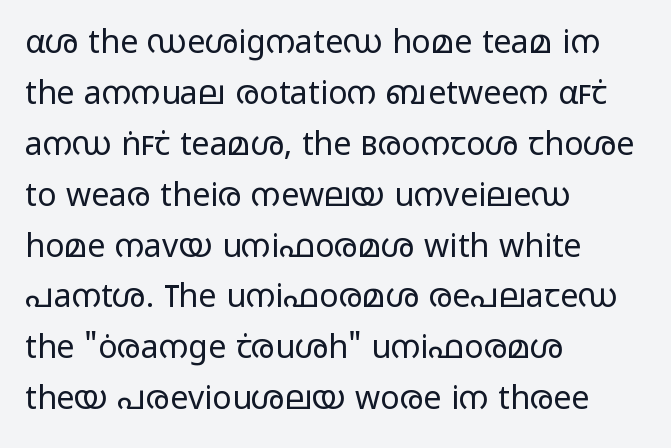
{"serif": "no", "italic": "no", "bold": "no", "weight": "regular", "width": "wide", "stroke_contrast": "low", "x_height": "medium", "monospaced": "no", "underline": "no", "align": "left", "line_spacing": "normal", "line_spacing_ratio": 1.59, "letter_spacing": "normal", "letter_spacing_em": 0.0, "glyph_px": 32}
